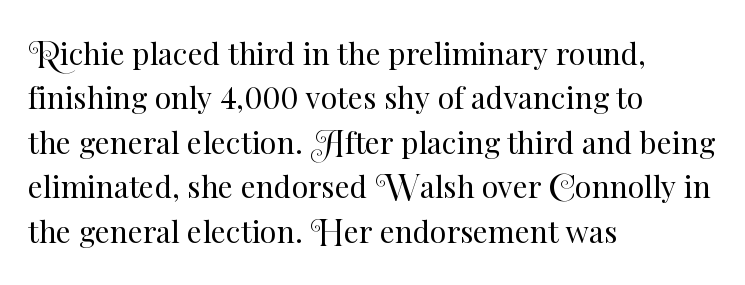
Look at the tracking — it's just the regular setting, nothing added. Character widths vary here, with narrow letters taking less room than wide ones. Is the block centered? No — it sits flush against the left margin. These lines sit exactly where default settings would place them. Underline: absent. Posture: upright roman.
